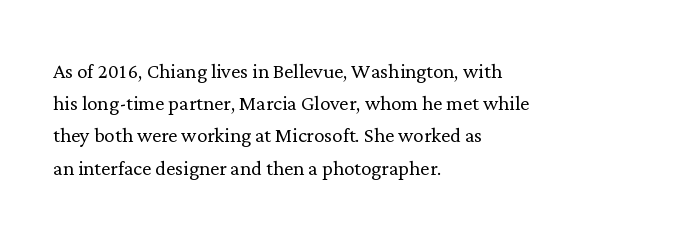
{"italic": "no", "bold": "no", "underline": "no", "align": "left", "line_spacing_ratio": 1.24, "letter_spacing": "normal", "letter_spacing_em": 0.0, "glyph_px": 26}
